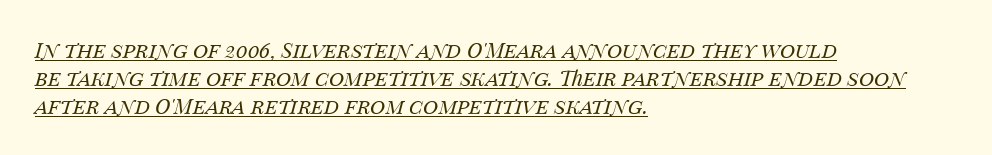
The image shows 21 px text type, italic (leaning right); set left-aligned, normal line spacing (1.33x), normal letter spacing, underlined.
